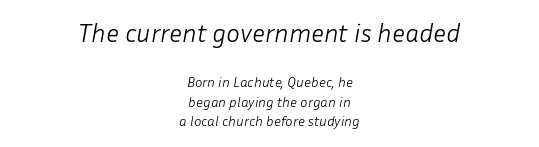
The image shows 26 px text type, italic (leaning right); set centered, normal line spacing (1.4x), normal letter spacing, not underlined; the first (top) block is 1.86x larger.
